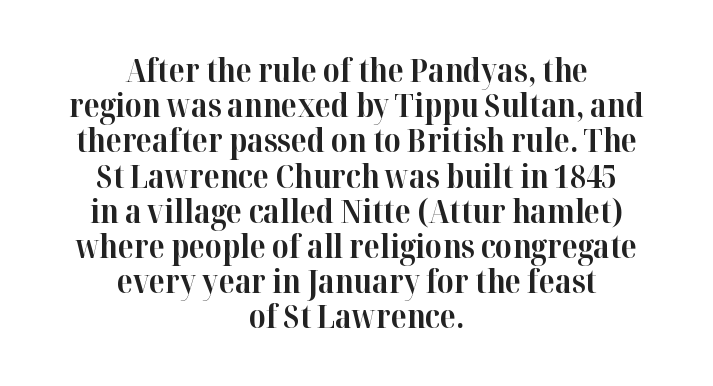
Heavy-handed strokes throughout: this text is bold. Vertically, the passage feels compressed, each row crowding the next. The passage shown is typed in a proportional face where columns would drift. The passage shown is not underscored anywhere. A roman cut, with each character standing at attention. The horizontal fit of the characters is conventional and even.
